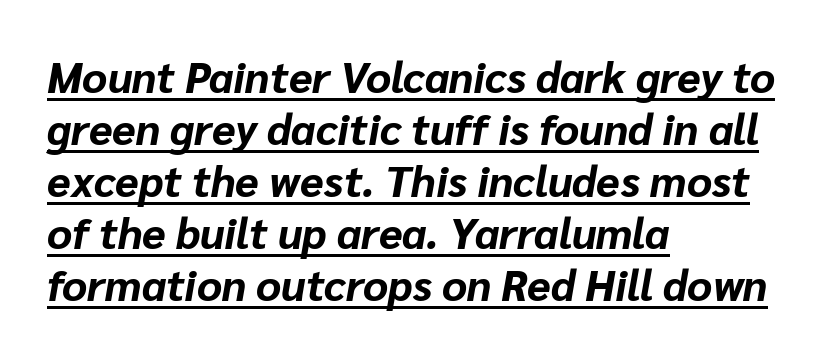
{"italic": "yes", "lean": "right", "slant_degrees": 10, "bold": "yes", "weight": "bold", "width": "normal", "stroke_contrast": "low", "x_height": "medium", "monospaced": "no", "underline": "yes", "align": "left", "line_spacing_ratio": 1.21, "letter_spacing": "normal", "letter_spacing_em": 0.0, "glyph_px": 43}
